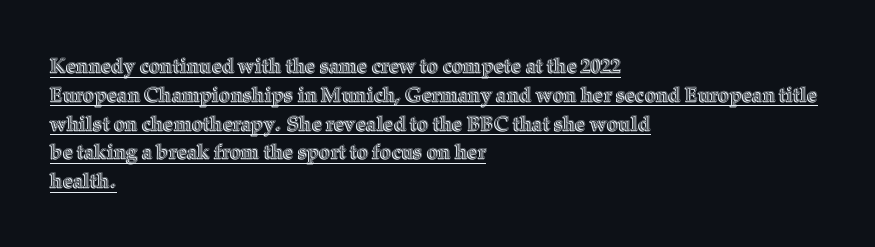
Q: Is the text italic (slanted)? A: No, it is upright.
Q: Is the text underlined? A: Yes.
Q: How is the paragraph aligned? A: Left-aligned.
Q: Is the spacing between letters normal or unusually wide? A: Normal.
Q: Is the spacing between lines tight, normal or loose? A: Normal.
